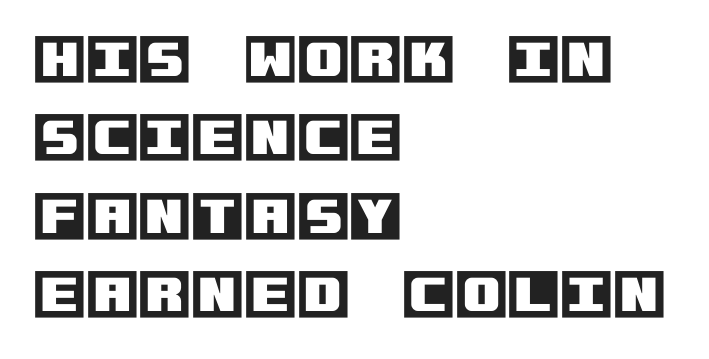
The words here are not underlined. Ascenders rise straight up at ninety degrees. Default kerning and tracking; the words read as compact shapes. The space between consecutive lines is moderate. The rendering anchors every line to the left-hand side.
